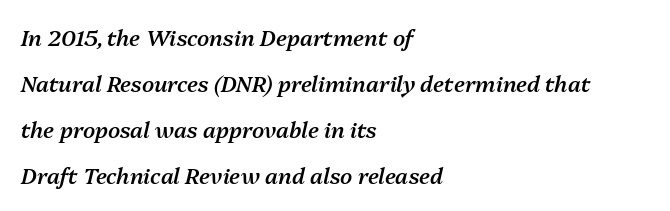
{"italic": "yes", "lean": "right", "slant_degrees": 13, "bold": "semi", "underline": "no", "align": "left", "line_spacing": "loose", "line_spacing_ratio": 2.09, "letter_spacing": "normal", "letter_spacing_em": 0.0, "glyph_px": 22}
